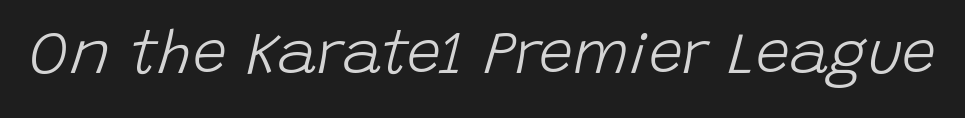
{"italic": "yes", "lean": "right", "slant_degrees": 15, "bold": "no", "weight": "light", "width": "normal", "stroke_contrast": "low", "x_height": "large", "monospaced": "no", "underline": "no", "letter_spacing": "normal", "letter_spacing_em": 0.0, "glyph_px": 61}
